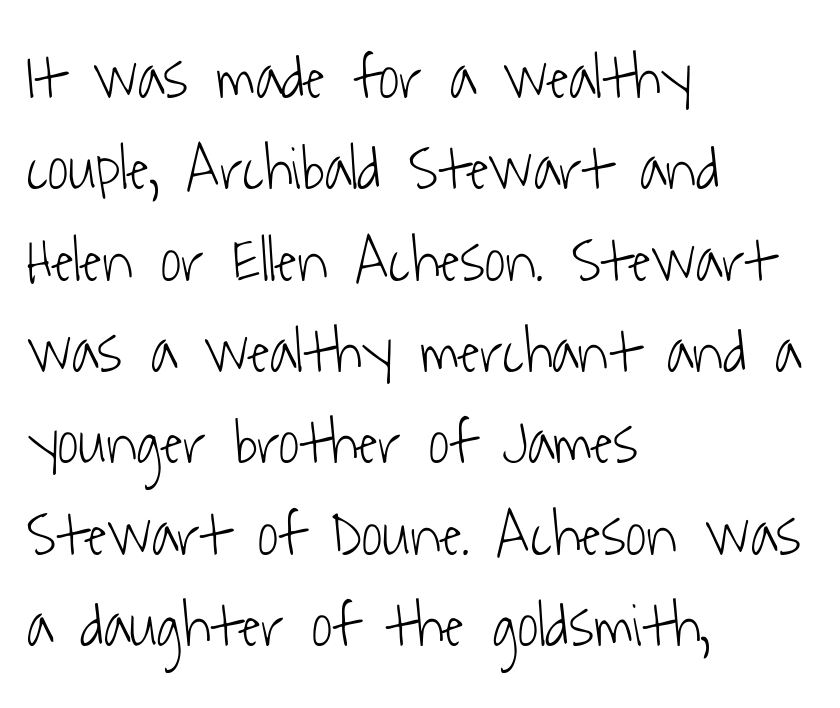
{"serif": "no", "bold": "no", "weight": "light", "width": "condensed", "stroke_contrast": "low", "x_height": "medium", "monospaced": "no", "underline": "no", "align": "left", "line_spacing": "normal", "line_spacing_ratio": 1.45, "letter_spacing": "normal", "letter_spacing_em": 0.0, "glyph_px": 63}
